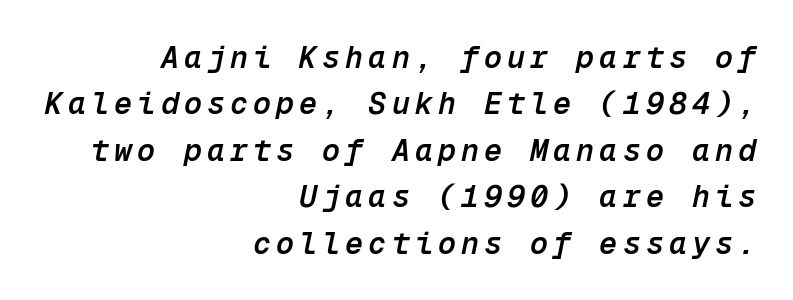
This is the in-between weight designers call semibold or demi. Compared with a flush-left layout, this one pins lines to the opposite, right side. Notice how descenders clear the ascenders below comfortably — that's standard leading. Type without underlining. The axis of the letterforms is tilted away from vertical. Monospaced: the letters line up in strict vertical columns.
